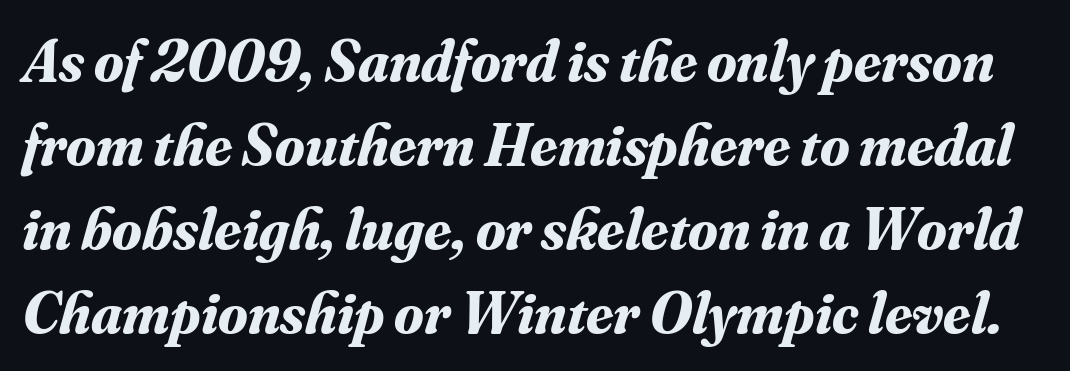
The image shows 60 px bold serif type, italic (leaning right); set normal line spacing (1.4x), normal letter spacing, not underlined; medium stroke contrast and a small x-height.
